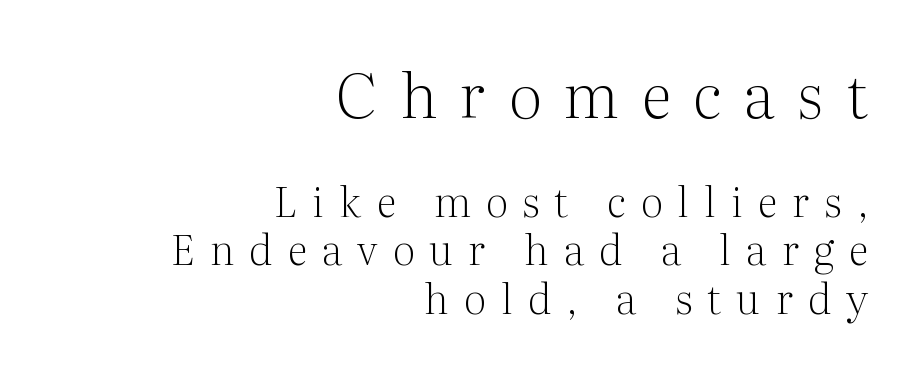
The image shows 62 px light serif type, upright; set right-aligned, line spacing 1.18x, unusually wide letter spacing (+0.37 em), not underlined; the first (top) block is 1.51x larger; medium stroke contrast and a medium x-height.
